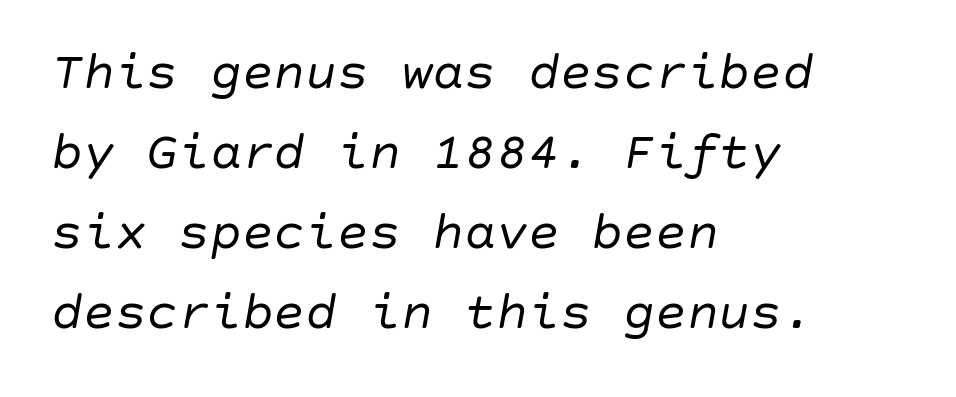
The image shows 53 px regular-weight type, italic (leaning right); set left-aligned, normal line spacing (1.51x), normal letter spacing, not underlined; low stroke contrast and a large x-height.
